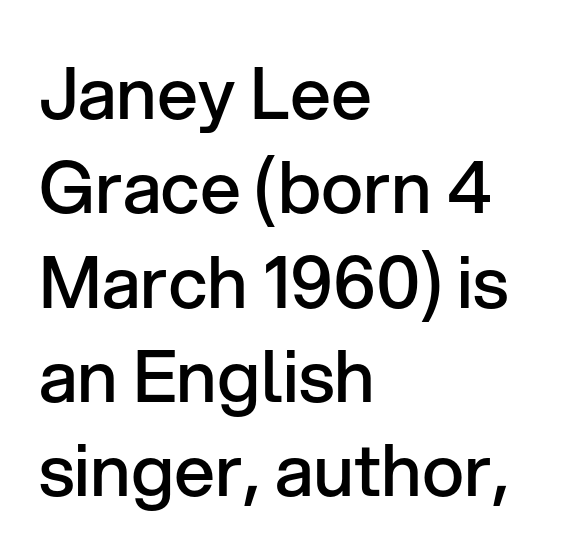
{"serif": "no", "italic": "no", "bold": "semi", "weight": "semibold", "width": "normal", "stroke_contrast": "low", "x_height": "medium", "monospaced": "no", "underline": "no", "align": "left", "line_spacing": "normal", "line_spacing_ratio": 1.31, "letter_spacing": "normal", "letter_spacing_em": 0.0, "glyph_px": 72}
